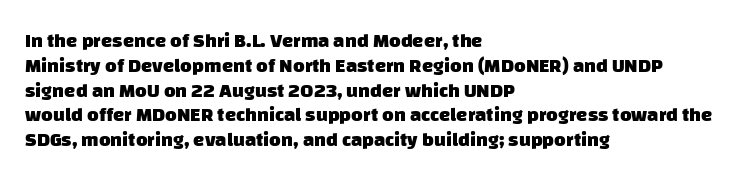
Caption: standard tracking, unaltered. Descenders hang freely into open space. Caption: multi-line text, flush left, ragged right. Chunky letters — that's bold for sure.
